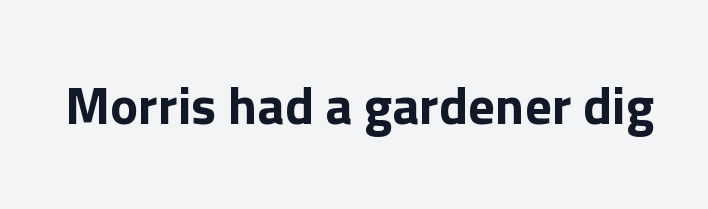
The image shows 53 px sans-serif type, upright; set normal letter spacing, not underlined; low stroke contrast and a medium x-height.
